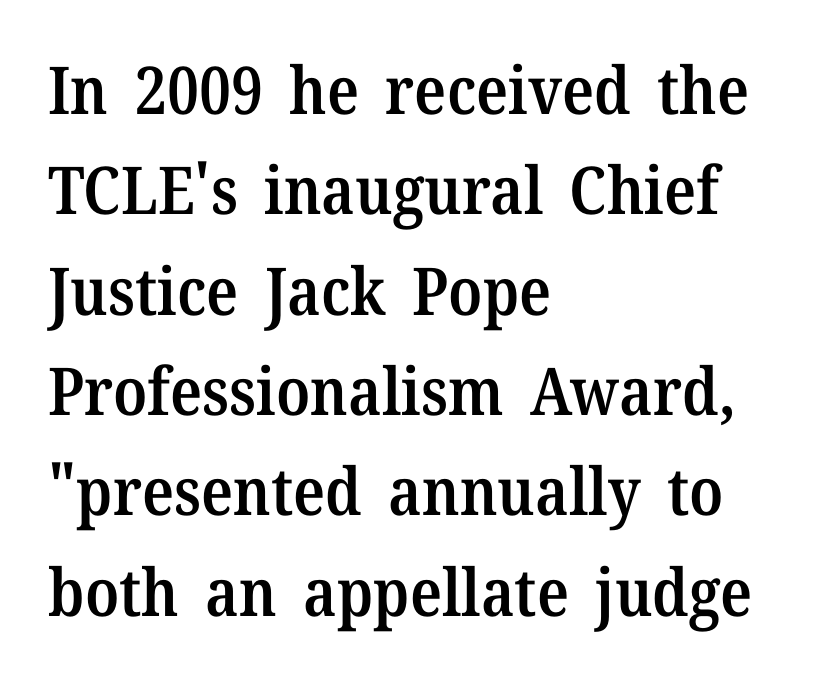
Q: Is the text bold? A: Semi-bold.
Q: Is the text italic (slanted)? A: No, it is upright.
Q: Is the typeface a serif or a sans-serif typeface? A: Serif.
Q: Is the text underlined? A: No.
Q: How is the paragraph aligned? A: Left-aligned.
Q: Is the spacing between letters normal or unusually wide? A: Normal.
Q: Is the spacing between lines tight, normal or loose? A: Normal.
Q: Width (condensed, normal, or wide)? A: Normal.
Q: Stroke contrast? A: Medium.
Q: x-height? A: Medium.
Q: Monospaced? A: No.
